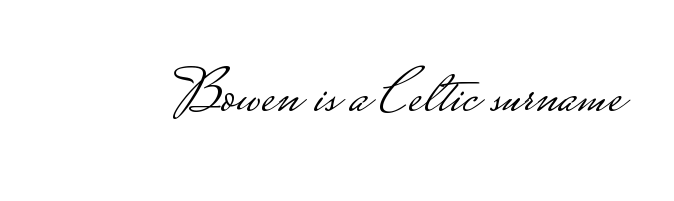
The image shows 63 px light, wide sans-serif type; set normal letter spacing, not underlined; low stroke contrast.
